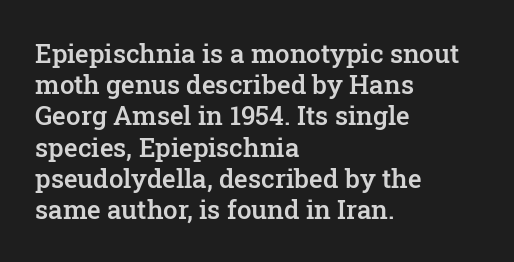
{"italic": "no", "bold": "semi", "underline": "no", "align": "left", "line_spacing_ratio": 1.2, "letter_spacing": "normal", "letter_spacing_em": 0.0, "glyph_px": 26}
